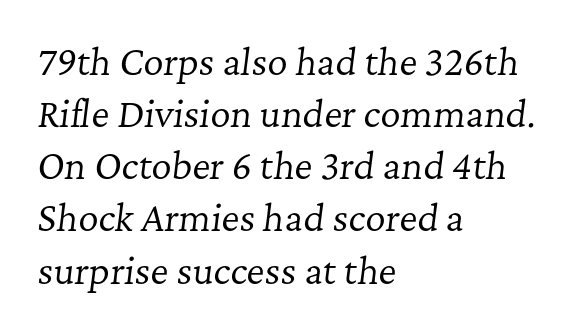
{"serif": "yes", "italic": "yes", "lean": "right", "slant_degrees": 7, "bold": "no", "weight": "regular", "width": "normal", "stroke_contrast": "low", "x_height": "medium", "monospaced": "no", "underline": "no", "align": "left", "line_spacing": "normal", "line_spacing_ratio": 1.49, "letter_spacing": "normal", "letter_spacing_em": 0.0, "glyph_px": 35}
